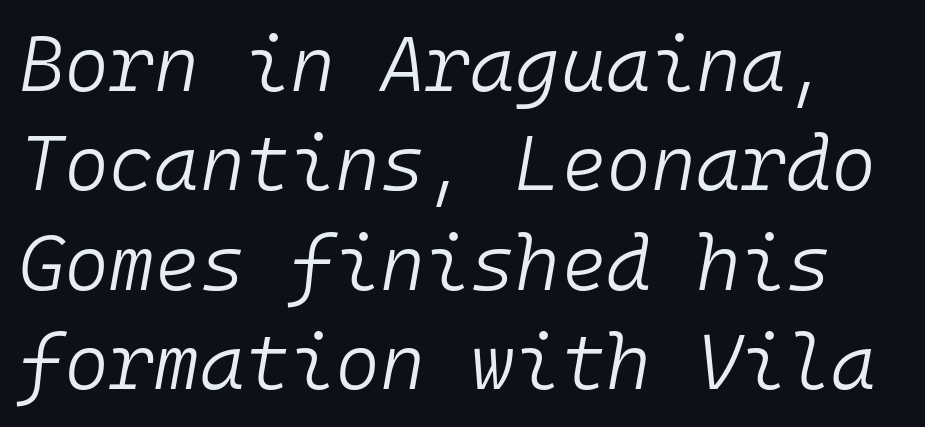
{"italic": "yes", "lean": "right", "slant_degrees": 10, "bold": "no", "weight": "light", "width": "normal", "stroke_contrast": "low", "x_height": "medium", "monospaced": "yes", "underline": "no", "line_spacing": "normal", "line_spacing_ratio": 1.29, "letter_spacing": "normal", "letter_spacing_em": 0.0, "glyph_px": 77}
